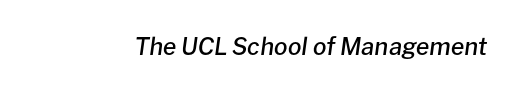
{"italic": "yes", "lean": "right", "slant_degrees": 8, "bold": "semi", "underline": "no", "letter_spacing": "normal", "letter_spacing_em": 0.0, "glyph_px": 24}
